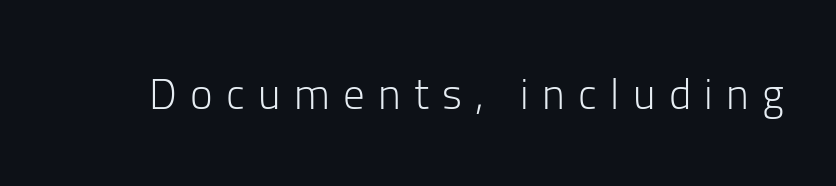
The image shows 43 px light sans-serif type, upright; set unusually wide letter spacing (+0.31 em), not underlined; low stroke contrast and a medium x-height.
